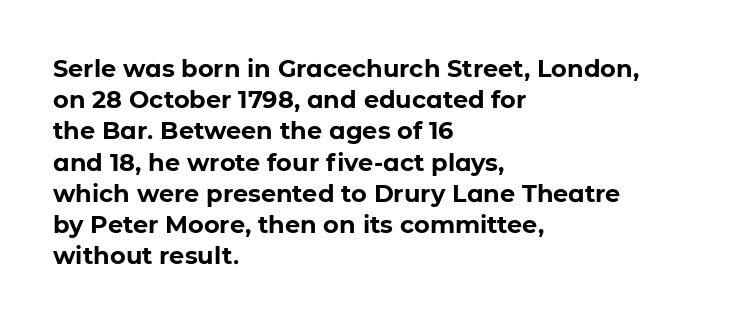
The image shows 24 px bold type, upright; set left-aligned, normal line spacing (1.3x), normal letter spacing, not underlined.
